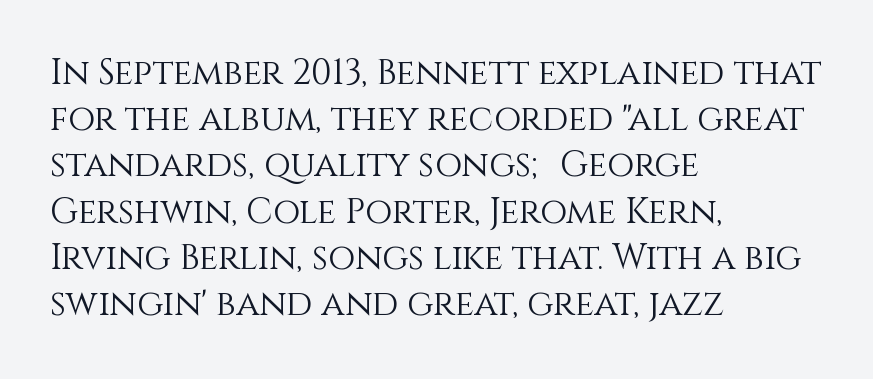
Q: Is the text bold? A: No.
Q: Is the text italic (slanted)? A: No, it is upright.
Q: Is the text underlined? A: No.
Q: How is the paragraph aligned? A: Left-aligned.
Q: Is the spacing between letters normal or unusually wide? A: Normal.
Q: Is the spacing between lines tight, normal or loose? A: Normal.
Q: Width (condensed, normal, or wide)? A: Normal.
Q: x-height? A: Large.
Q: Monospaced? A: No.
